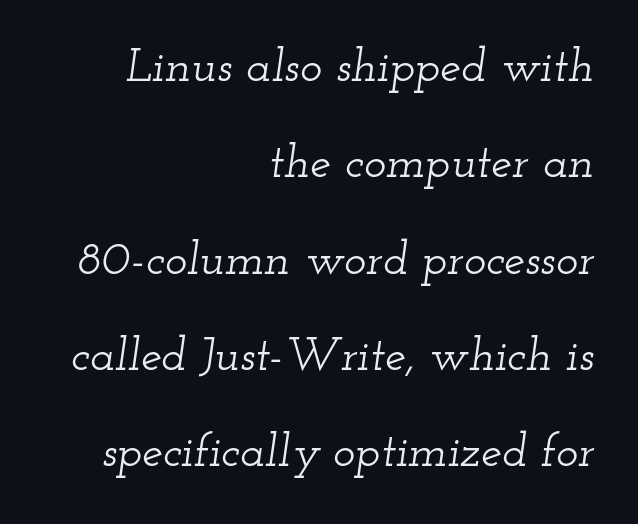
Q: Is the text italic (slanted)? A: Yes, it leans right by about 12 degrees.
Q: Is the typeface a serif or a sans-serif typeface? A: Serif.
Q: Is the text underlined? A: No.
Q: How is the paragraph aligned? A: Right-aligned.
Q: Is the spacing between letters normal or unusually wide? A: Normal.
Q: Is the spacing between lines tight, normal or loose? A: Loose.
Q: Width (condensed, normal, or wide)? A: Wide.
Q: Stroke contrast? A: Low.
Q: x-height? A: Small.
Q: Monospaced? A: No.
